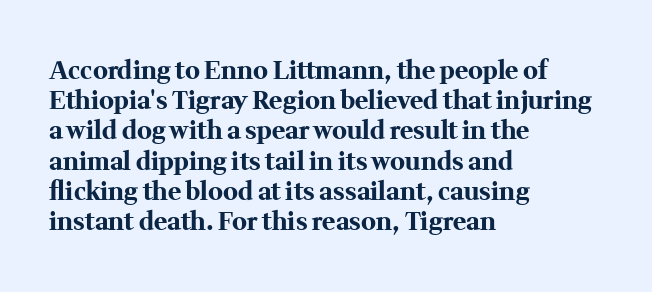
{"italic": "no", "bold": "yes", "underline": "no", "align": "left", "line_spacing_ratio": 1.21, "letter_spacing": "normal", "letter_spacing_em": 0.0, "glyph_px": 25}
